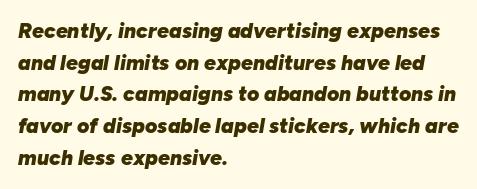
The image shows 21 px bold type, italic (leaning right); set left-aligned, normal line spacing (1.51x), normal letter spacing, not underlined.
